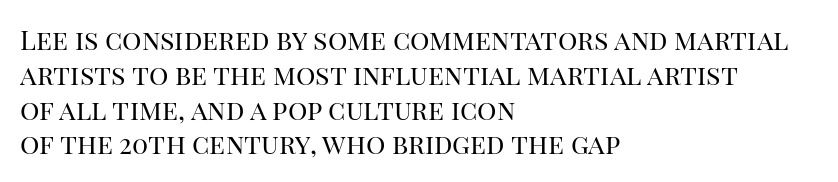
{"italic": "no", "bold": "no", "underline": "no", "align": "left", "line_spacing": "normal", "line_spacing_ratio": 1.29, "letter_spacing": "normal", "letter_spacing_em": 0.0, "glyph_px": 27}
